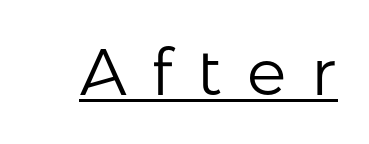
Q: Is the text bold? A: No.
Q: Is the text italic (slanted)? A: No, it is upright.
Q: Is the typeface a serif or a sans-serif typeface? A: Sans-serif.
Q: Is the text underlined? A: Yes.
Q: Is the spacing between letters normal or unusually wide? A: Unusually wide.
Q: Width (condensed, normal, or wide)? A: Normal.
Q: Stroke contrast? A: Low.
Q: x-height? A: Medium.
Q: Monospaced? A: No.
